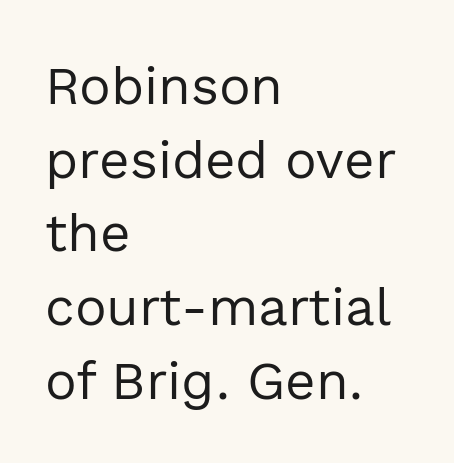
Q: Is the text bold? A: No.
Q: Is the text italic (slanted)? A: No, it is upright.
Q: Is the typeface a serif or a sans-serif typeface? A: Sans-serif.
Q: Is the text underlined? A: No.
Q: How is the paragraph aligned? A: Left-aligned.
Q: Is the spacing between letters normal or unusually wide? A: Normal.
Q: Is the spacing between lines tight, normal or loose? A: Normal.
Q: Width (condensed, normal, or wide)? A: Normal.
Q: x-height? A: Medium.
Q: Monospaced? A: No.
